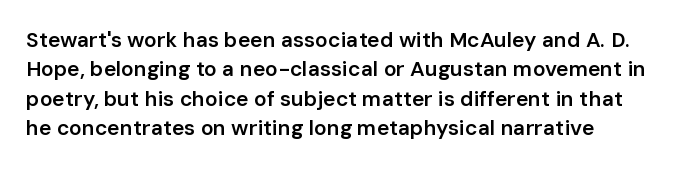
{"italic": "no", "bold": "semi", "underline": "no", "align": "left", "line_spacing": "normal", "line_spacing_ratio": 1.4, "letter_spacing": "normal", "letter_spacing_em": 0.0, "glyph_px": 21}
